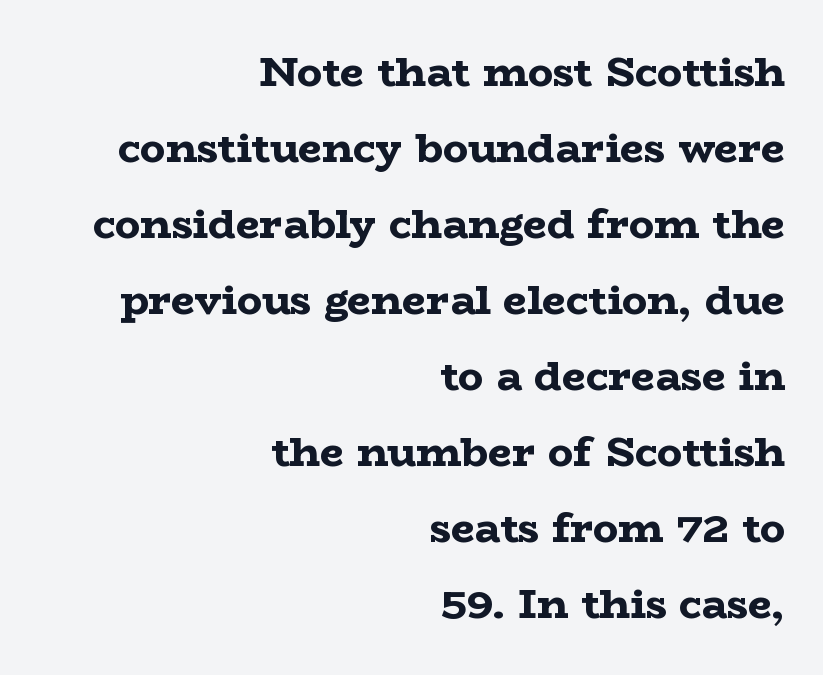
{"serif": "yes", "italic": "no", "bold": "yes", "weight": "bold", "width": "wide", "stroke_contrast": "low", "x_height": "medium", "monospaced": "no", "underline": "no", "align": "right", "line_spacing_ratio": 1.81, "letter_spacing": "normal", "letter_spacing_em": 0.0, "glyph_px": 42}
